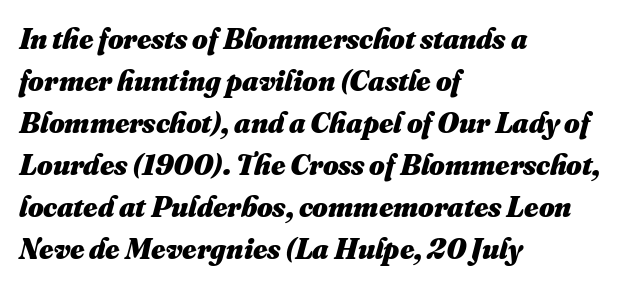
Has an underline been added? It has not. In terms of letterspacing, this is plain default setting. Note the varied advance widths — an 'i' is clearly narrower than an 'm'. Regarding leading, the lines here are spaced in the standard way. Line starts are locked; line ends wander.
